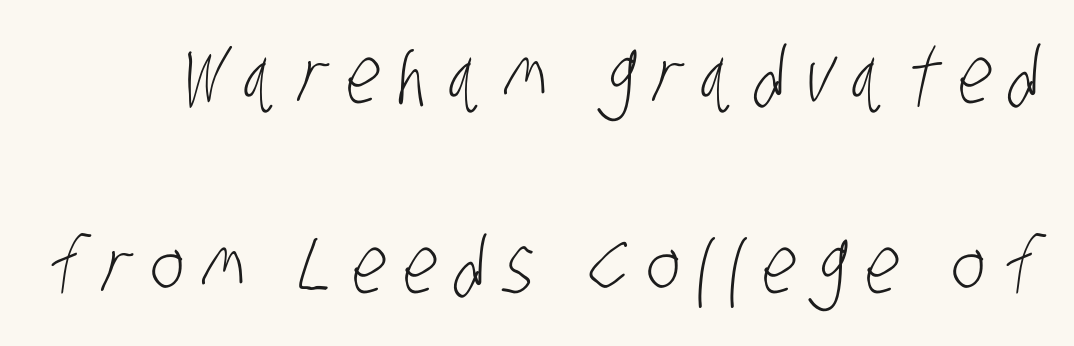
Q: Is the text bold? A: No.
Q: Is the typeface a serif or a sans-serif typeface? A: Sans-serif.
Q: Is the text underlined? A: No.
Q: Is the spacing between letters normal or unusually wide? A: Unusually wide.
Q: Is the spacing between lines tight, normal or loose? A: Loose.
Q: Width (condensed, normal, or wide)? A: Condensed.
Q: Stroke contrast? A: Low.
Q: x-height? A: Large.
Q: Monospaced? A: No.
